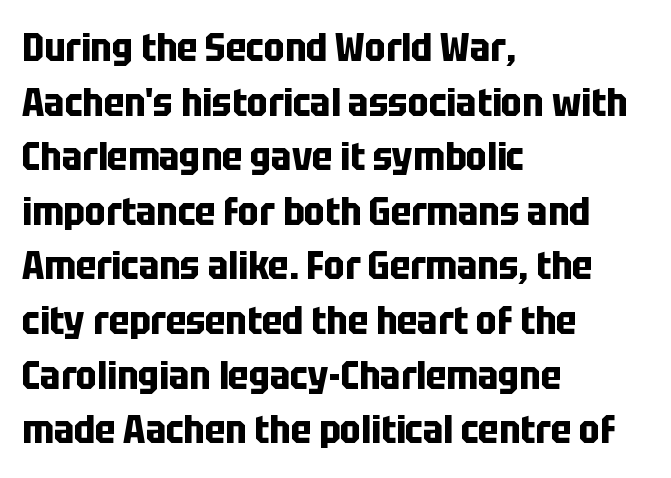
Students, observe: this is what conventionally led text looks like. Nope, not italic — everything's standing straight. A typesetter would call this proportional, since set widths differ per character. Each word holds together tightly as a unit, with standard inter-letter gaps. The lines in this sample share a left origin and differ only in where they stop.
